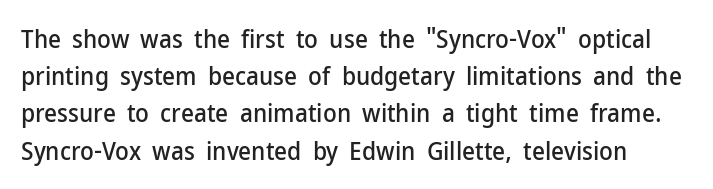
No extra tracking has been applied to these lines. This rendering features lettering with no underline. The type sits square on the baseline with zero lean. What's the leading like? Ordinary, nothing unusual.
